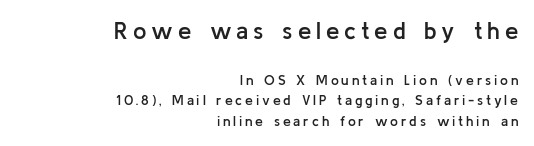
The image shows 24 px text type, upright; set right-aligned, normal line spacing (1.48x), unusually wide letter spacing (+0.2 em), not underlined; the first (top) block is 1.71x larger.
